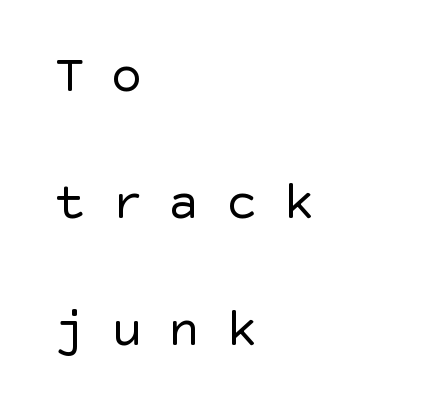
Q: Is the text bold? A: No.
Q: Is the text italic (slanted)? A: No, it is upright.
Q: Is the typeface a serif or a sans-serif typeface? A: Sans-serif.
Q: Is the text underlined? A: No.
Q: How is the paragraph aligned? A: Left-aligned.
Q: Is the spacing between letters normal or unusually wide? A: Unusually wide.
Q: Is the spacing between lines tight, normal or loose? A: Loose.
Q: Width (condensed, normal, or wide)? A: Normal.
Q: x-height? A: Large.
